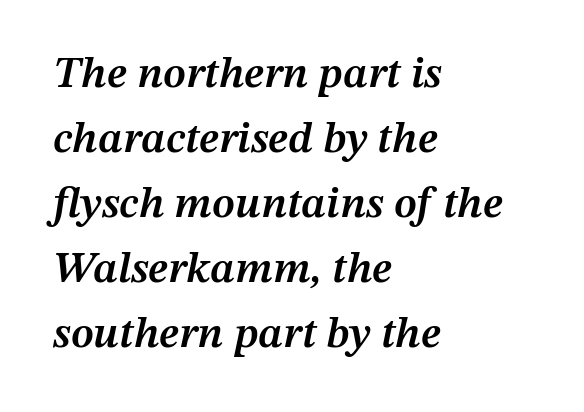
Q: Is the text bold? A: Semi-bold.
Q: Is the text italic (slanted)? A: Yes, it leans right by about 12 degrees.
Q: Is the text underlined? A: No.
Q: How is the paragraph aligned? A: Left-aligned.
Q: Is the spacing between letters normal or unusually wide? A: Normal.
Q: Is the spacing between lines tight, normal or loose? A: Normal.
Q: Width (condensed, normal, or wide)? A: Normal.
Q: Stroke contrast? A: Medium.
Q: x-height? A: Medium.
Q: Monospaced? A: No.
